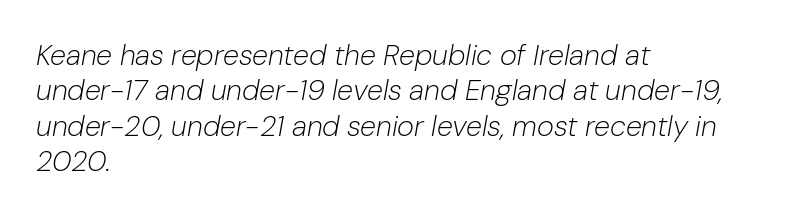
The font sits on the lighter half of the weight spectrum, regular included. It's the slanting kind of type. This sample has the flowing, uneven cadence of proportional lettering. Underlining? Definitely not there.
